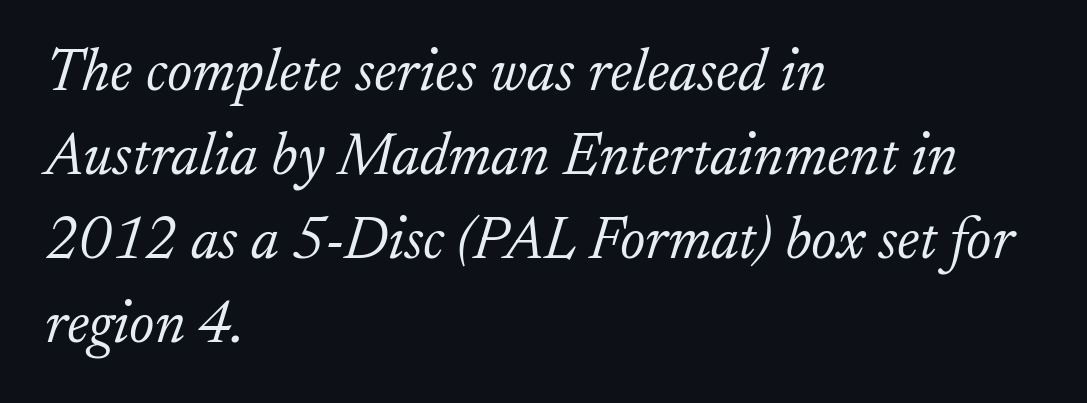
The image shows 60 px light serif type, italic (leaning right); set left-aligned, normal line spacing (1.4x), normal letter spacing, not underlined; low stroke contrast and a small x-height.
